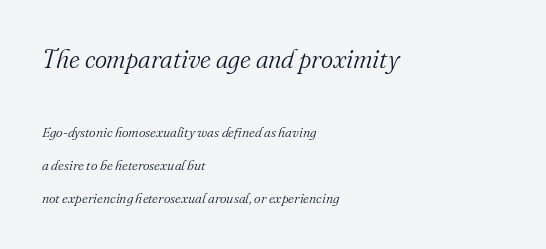
The image shows 26 px text type, italic (leaning right); set left-aligned, loose line spacing (2.33x), normal letter spacing, not underlined; the first (top) block is 1.86x larger.
